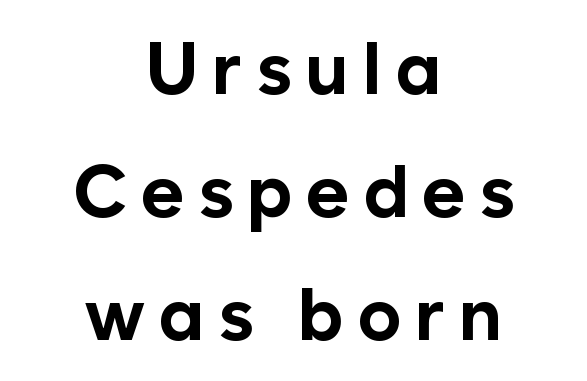
Vertical spacing — default. Does the copy run flush right? No — it is centered line by line. Think of a printed novel: that variable character pitch is what you see here. The rendering shows plain stroke endings on the letterforms — a sans-serif design. Check the space under the baseline: it is left empty. The typesetting leans heavy: a genuine bold.
